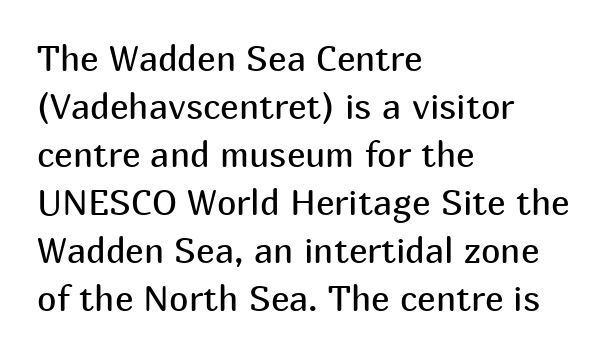
Q: Is the text bold? A: No.
Q: Is the text italic (slanted)? A: No, it is upright.
Q: Is the typeface a serif or a sans-serif typeface? A: Sans-serif.
Q: Is the text underlined? A: No.
Q: How is the paragraph aligned? A: Left-aligned.
Q: Is the spacing between letters normal or unusually wide? A: Normal.
Q: Is the spacing between lines tight, normal or loose? A: Normal.
Q: Width (condensed, normal, or wide)? A: Normal.
Q: Stroke contrast? A: Medium.
Q: x-height? A: Medium.
Q: Monospaced? A: No.
